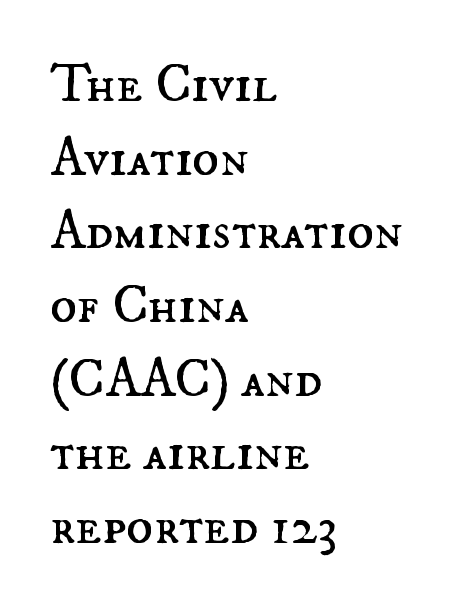
The strokes carry an ordinary text weight at most. How would I describe the line gaps? Plain and ordinary. The typography opts for an upright posture over an oblique one. The letters advance in unequal steps, a hallmark of proportional type. The gap between lines stays unmarked.
